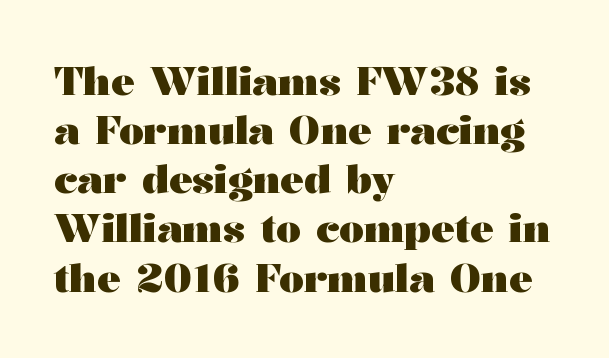
{"serif": "yes", "italic": "no", "bold": "yes", "weight": "heavy", "width": "wide", "stroke_contrast": "medium", "x_height": "medium", "monospaced": "no", "underline": "no", "align": "left", "line_spacing": "normal", "line_spacing_ratio": 1.26, "letter_spacing": "normal", "letter_spacing_em": 0.0, "glyph_px": 39}
